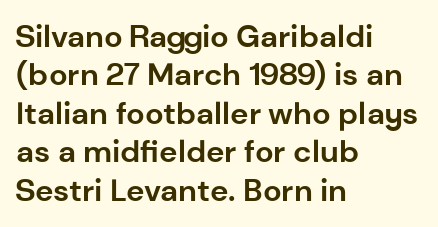
Q: Is the text bold? A: Yes.
Q: Is the text italic (slanted)? A: No, it is upright.
Q: Is the typeface a serif or a sans-serif typeface? A: Sans-serif.
Q: Is the text underlined? A: No.
Q: How is the paragraph aligned? A: Left-aligned.
Q: Is the spacing between letters normal or unusually wide? A: Normal.
Q: Width (condensed, normal, or wide)? A: Normal.
Q: Stroke contrast? A: Low.
Q: x-height? A: Medium.
Q: Monospaced? A: No.
